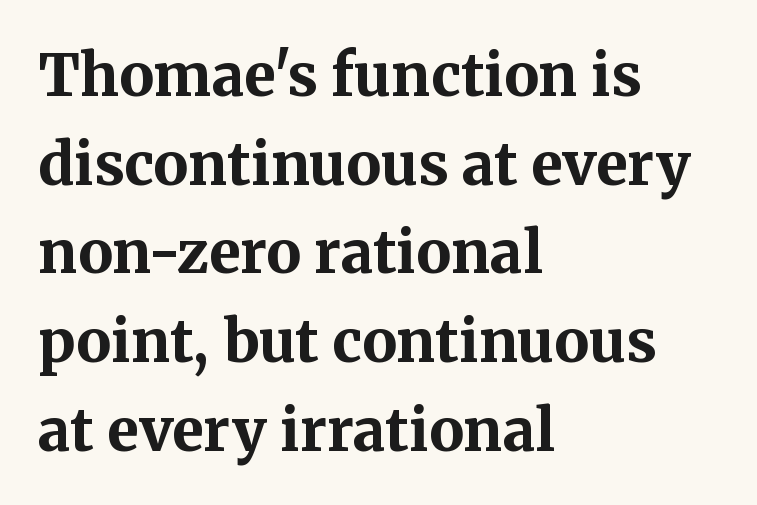
The image shows 58 px bold serif type, upright; set left-aligned, normal line spacing (1.53x), normal letter spacing, not underlined; medium stroke contrast and a medium x-height.
